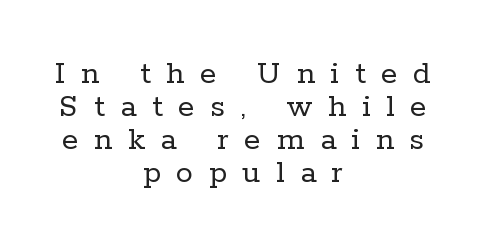
Type without underlining. Each line is balanced around a shared central axis. You can tell from the footed stems that serif type was used. Vertical strokes here are truly vertical. Leading: reduced.
